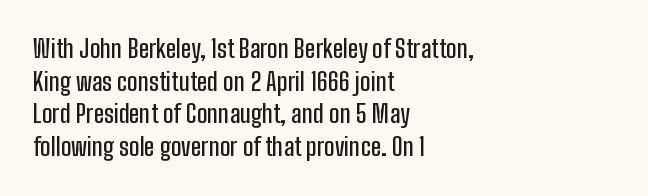
The image shows 25 px text type, upright; set left-aligned, normal line spacing (1.31x), normal letter spacing, not underlined.
